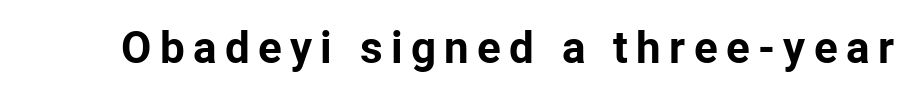
Q: Is the text bold? A: Yes.
Q: Is the text italic (slanted)? A: No, it is upright.
Q: Is the typeface a serif or a sans-serif typeface? A: Sans-serif.
Q: Is the text underlined? A: No.
Q: Width (condensed, normal, or wide)? A: Normal.
Q: Stroke contrast? A: Low.
Q: x-height? A: Medium.
Q: Monospaced? A: No.
